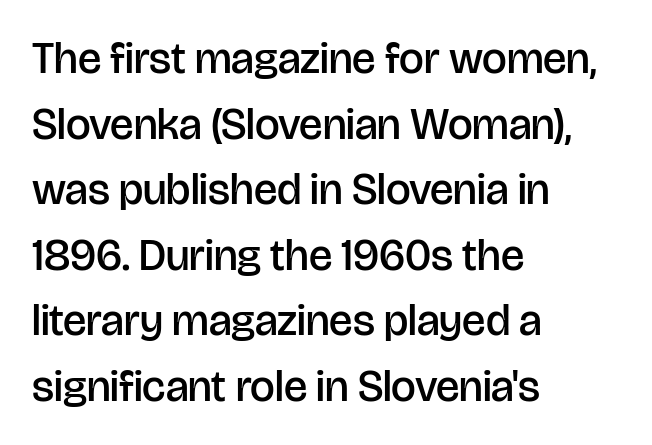
Q: Is the text bold? A: Semi-bold.
Q: Is the text italic (slanted)? A: No, it is upright.
Q: Is the typeface a serif or a sans-serif typeface? A: Sans-serif.
Q: Is the text underlined? A: No.
Q: How is the paragraph aligned? A: Left-aligned.
Q: Is the spacing between letters normal or unusually wide? A: Normal.
Q: Is the spacing between lines tight, normal or loose? A: Normal.
Q: Width (condensed, normal, or wide)? A: Normal.
Q: Stroke contrast? A: Low.
Q: x-height? A: Large.
Q: Monospaced? A: No.
